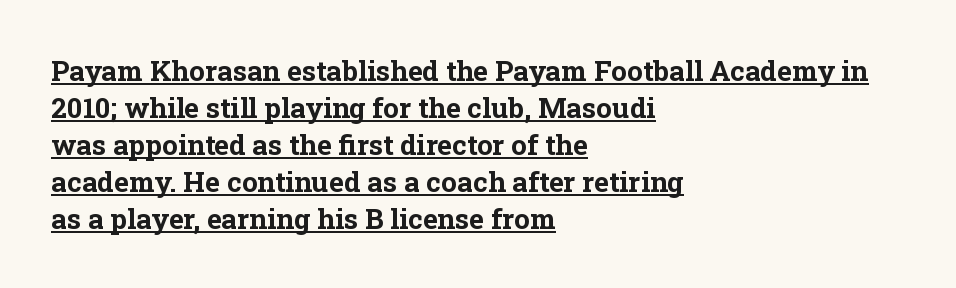
The image shows 28 px bold serif type, upright; set left-aligned, normal line spacing (1.32x), normal letter spacing, underlined; low stroke contrast and a medium x-height.
